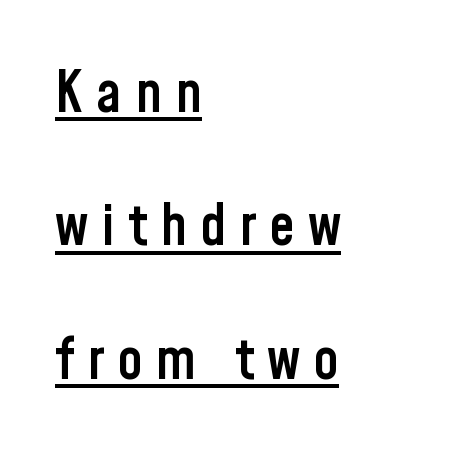
{"serif": "no", "italic": "no", "bold": "semi", "weight": "semibold", "width": "condensed", "stroke_contrast": "low", "x_height": "medium", "monospaced": "no", "underline": "yes", "align": "left", "line_spacing": "loose", "line_spacing_ratio": 2.34, "letter_spacing": "wide", "letter_spacing_em": 0.23, "glyph_px": 57}
